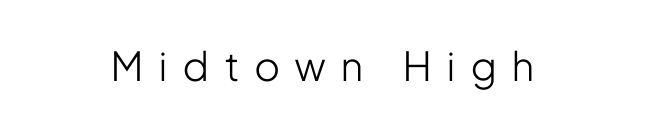
The image shows 40 px light, condensed sans-serif type, upright; set centered, unusually wide letter spacing (+0.4 em), not underlined; low stroke contrast and a medium x-height.
